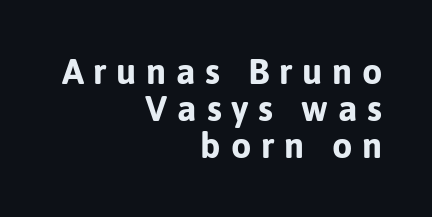
Q: Is the text bold? A: Yes.
Q: Is the text italic (slanted)? A: No, it is upright.
Q: Is the typeface a serif or a sans-serif typeface? A: Sans-serif.
Q: Is the text underlined? A: No.
Q: How is the paragraph aligned? A: Right-aligned.
Q: Is the spacing between letters normal or unusually wide? A: Unusually wide.
Q: Is the spacing between lines tight, normal or loose? A: Tight.
Q: Width (condensed, normal, or wide)? A: Normal.
Q: Stroke contrast? A: Low.
Q: x-height? A: Medium.
Q: Monospaced? A: No.
